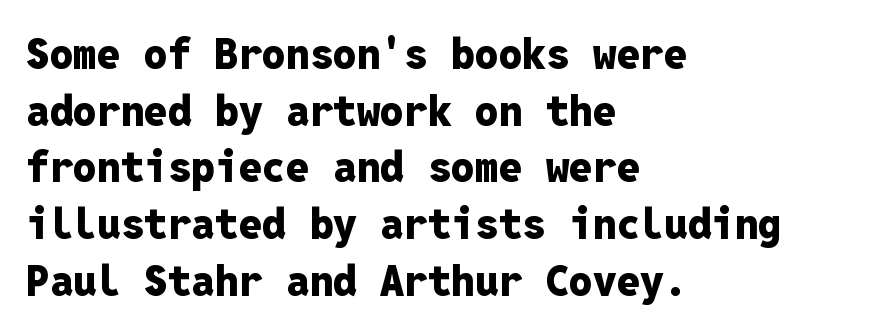
Font category for this specimen: sans-serif. Notice how thick the strokes are: this is what a full bold looks like. The compositor pushed each line to the left boundary. Just letters on the line, the space beneath them empty. Posture: vertical. Fixed-width glyphs throughout — classic coding-font behaviour.
